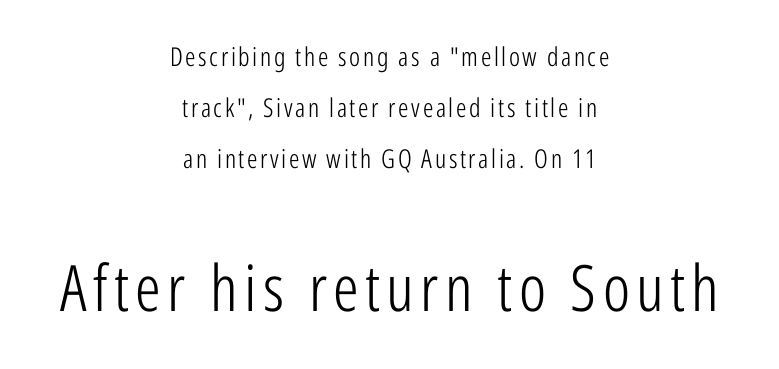
Q: Is the text bold? A: No.
Q: Is the text italic (slanted)? A: No, it is upright.
Q: Is the typeface a serif or a sans-serif typeface? A: Sans-serif.
Q: Is the text underlined? A: No.
Q: How is the paragraph aligned? A: Centered.
Q: Is the spacing between lines tight, normal or loose? A: Loose.
Q: Which block of text is set in a larger size, the first (top) or the second (bottom)? A: The second (bottom) one.
Q: Width (condensed, normal, or wide)? A: Condensed.
Q: Stroke contrast? A: Low.
Q: x-height? A: Medium.
Q: Monospaced? A: No.
